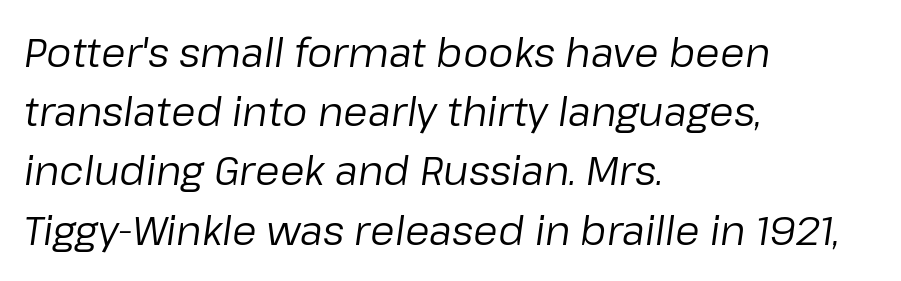
Q: Is the text bold? A: No.
Q: Is the text italic (slanted)? A: Yes, it leans right by about 8 degrees.
Q: Is the text underlined? A: No.
Q: How is the paragraph aligned? A: Left-aligned.
Q: Is the spacing between letters normal or unusually wide? A: Normal.
Q: Is the spacing between lines tight, normal or loose? A: Normal.
Q: Width (condensed, normal, or wide)? A: Normal.
Q: Stroke contrast? A: Low.
Q: x-height? A: Medium.
Q: Monospaced? A: No.
